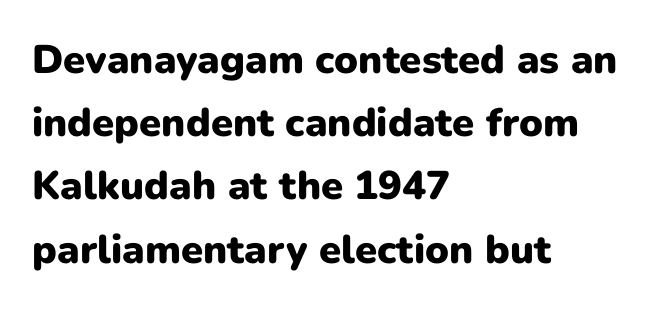
Clear beneath every line of the passage. A typesetter would call this proportional, since set widths differ per character. Are there feet on the stems? There aren't — it's a sans. Characters follow at the spacing the type designer built in.
